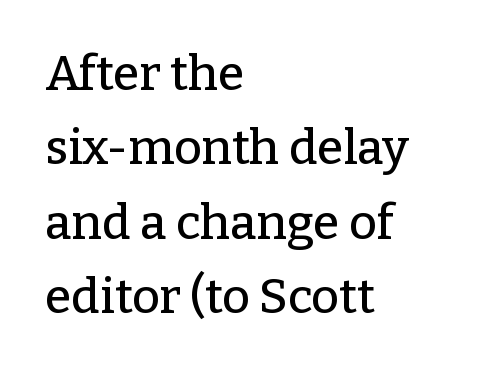
Q: Is the text italic (slanted)? A: No, it is upright.
Q: Is the typeface a serif or a sans-serif typeface? A: Serif.
Q: Is the text underlined? A: No.
Q: How is the paragraph aligned? A: Left-aligned.
Q: Is the spacing between letters normal or unusually wide? A: Normal.
Q: Is the spacing between lines tight, normal or loose? A: Normal.
Q: Width (condensed, normal, or wide)? A: Normal.
Q: Stroke contrast? A: Low.
Q: x-height? A: Medium.
Q: Monospaced? A: No.
